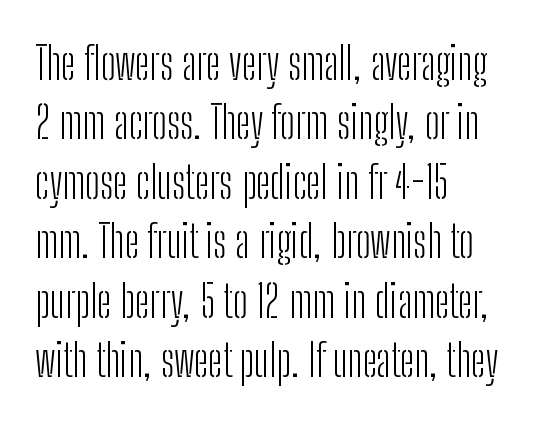
No extra tracking has been applied to these lines. The letters advance in unequal steps, a hallmark of proportional type. Counters stay open thanks to moderate or lighter strokes. When letters stand straight like this, we call the style roman or upright.
